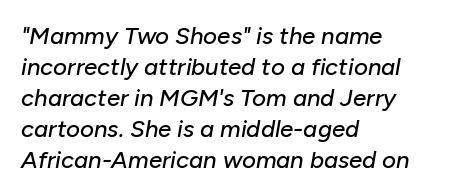
Q: Is the text italic (slanted)? A: Yes, it leans right by about 10 degrees.
Q: Is the text underlined? A: No.
Q: How is the paragraph aligned? A: Left-aligned.
Q: Is the spacing between letters normal or unusually wide? A: Normal.
Q: Is the spacing between lines tight, normal or loose? A: Normal.
